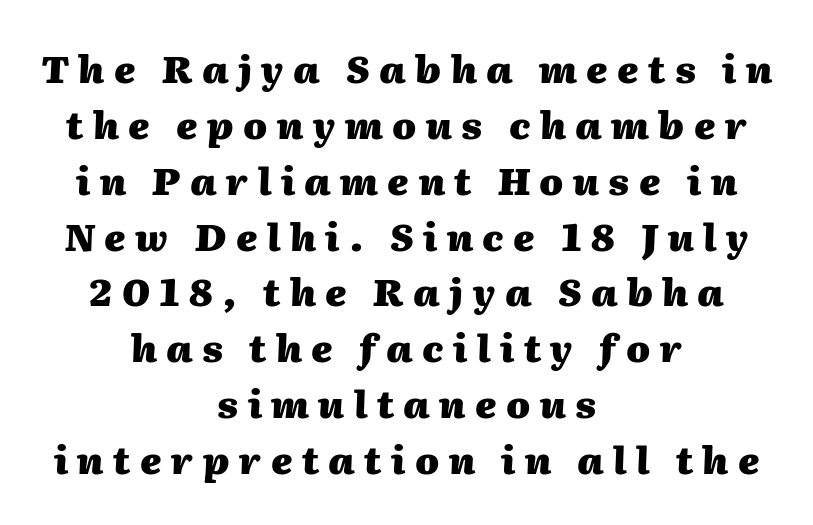
The image shows 38 px heavy type, italic (leaning right); set centered, normal line spacing (1.47x), unusually wide letter spacing (+0.25 em), not underlined; medium stroke contrast and a medium x-height.
